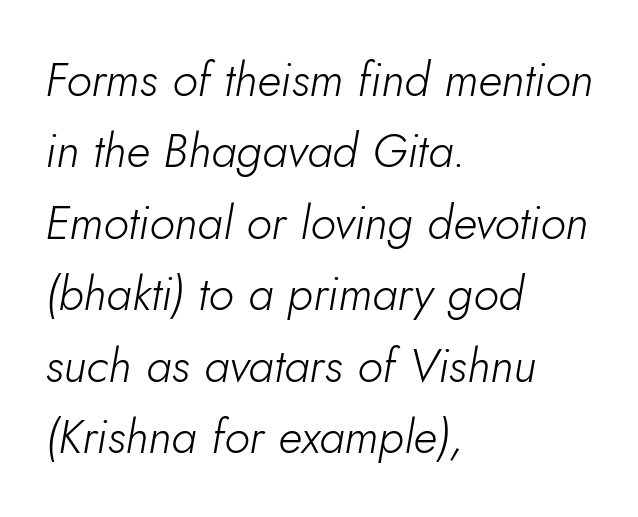
The image shows 47 px light type, italic (leaning right); set left-aligned, normal line spacing (1.52x), normal letter spacing, not underlined; low stroke contrast and a small x-height.
